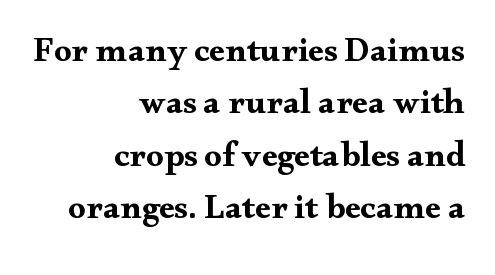
Anything drawn beneath the words? Only blank space. Stroke terminals: seriffed. Reading down the block, your eye finds every line finishing at a fixed right position. Does the weight exceed regular? Yes, all the way to bold. You could not count columns in this text — the font is proportionally spaced. Style check: upright.
